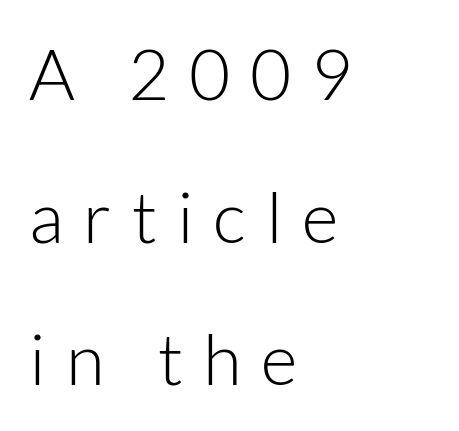
Q: Is the text bold? A: No.
Q: Is the text italic (slanted)? A: No, it is upright.
Q: Is the typeface a serif or a sans-serif typeface? A: Sans-serif.
Q: Is the text underlined? A: No.
Q: How is the paragraph aligned? A: Left-aligned.
Q: Is the spacing between letters normal or unusually wide? A: Unusually wide.
Q: Is the spacing between lines tight, normal or loose? A: Loose.
Q: Width (condensed, normal, or wide)? A: Normal.
Q: Stroke contrast? A: Low.
Q: x-height? A: Medium.
Q: Monospaced? A: No.
